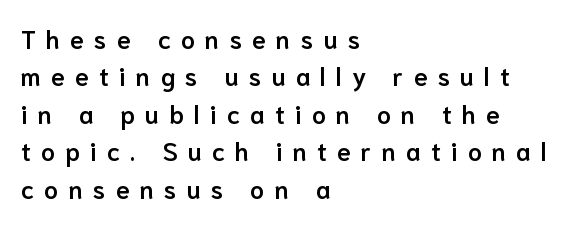
The image shows 25 px text type, upright; set left-aligned, normal line spacing (1.5x), unusually wide letter spacing (+0.41 em), not underlined.
